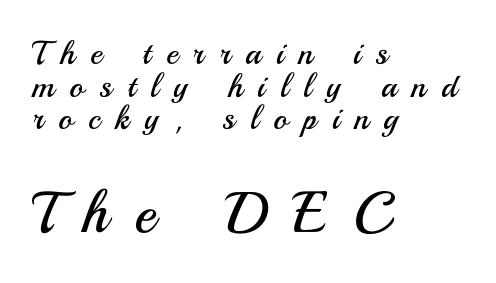
Is this a heavy cut? Hardly; it is regular or lighter. Descender tails drop into unmarked territory. Visually the block forms a straight wall on the left and a jagged coastline on the right. The designer went with a sans here, leaving each stem footless.
